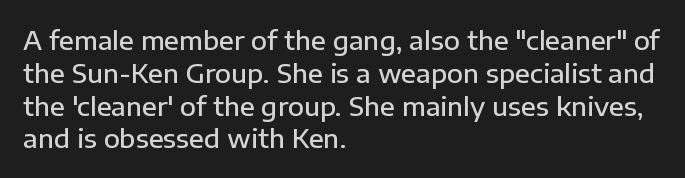
Q: Is the text bold? A: Semi-bold.
Q: Is the text italic (slanted)? A: No, it is upright.
Q: Is the text underlined? A: No.
Q: How is the paragraph aligned? A: Left-aligned.
Q: Is the spacing between letters normal or unusually wide? A: Normal.
Q: Is the spacing between lines tight, normal or loose? A: Normal.
